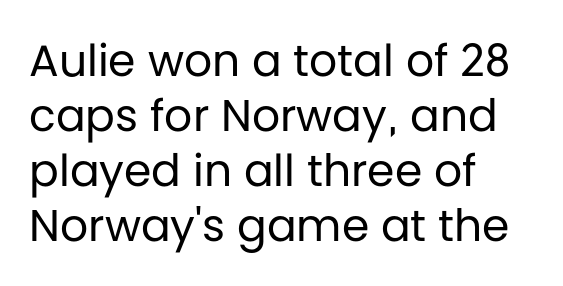
{"serif": "no", "italic": "no", "bold": "no", "weight": "regular", "width": "normal", "stroke_contrast": "low", "x_height": "large", "monospaced": "no", "underline": "no", "align": "left", "line_spacing": "normal", "line_spacing_ratio": 1.25, "letter_spacing": "normal", "letter_spacing_em": 0.0, "glyph_px": 44}
